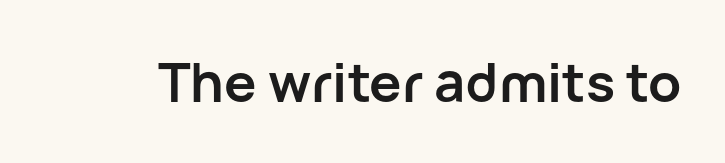
{"serif": "no", "italic": "no", "bold": "yes", "weight": "semibold", "width": "normal", "stroke_contrast": "low", "x_height": "medium", "monospaced": "no", "underline": "no", "letter_spacing": "normal", "letter_spacing_em": 0.0, "glyph_px": 54}
